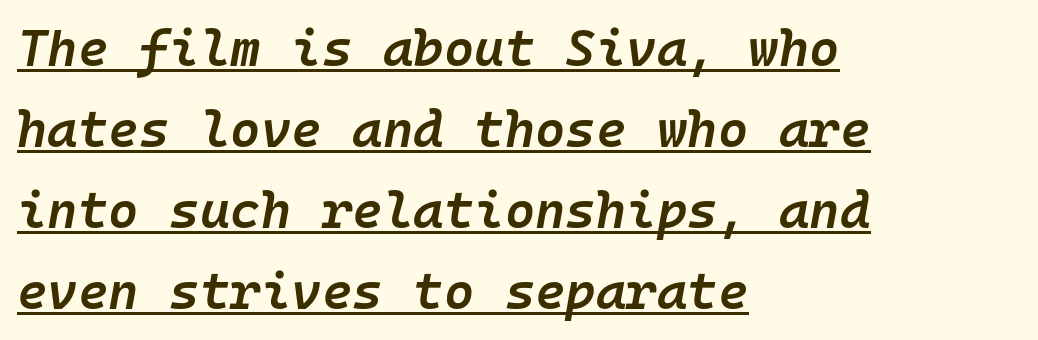
Nothing unusual about the tracking: characters are spaced as the font intends. The specimen reads as italic at a glance. These lines are rendered in a fixed-pitch font. This is moderately heavy type, rendered in semibold.
